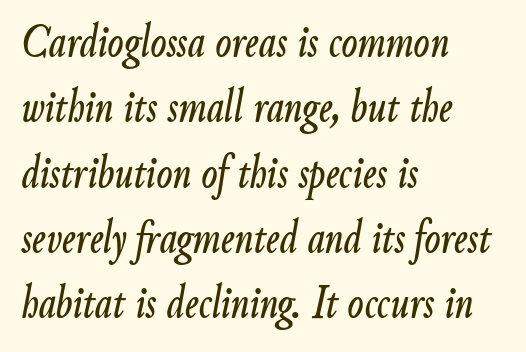
Q: Is the text italic (slanted)? A: Yes, it leans right by about 9 degrees.
Q: Is the text underlined? A: No.
Q: How is the paragraph aligned? A: Left-aligned.
Q: Is the spacing between letters normal or unusually wide? A: Normal.
Q: Is the spacing between lines tight, normal or loose? A: Normal.
Q: Width (condensed, normal, or wide)? A: Condensed.
Q: Stroke contrast? A: Low.
Q: x-height? A: Small.
Q: Monospaced? A: No.
